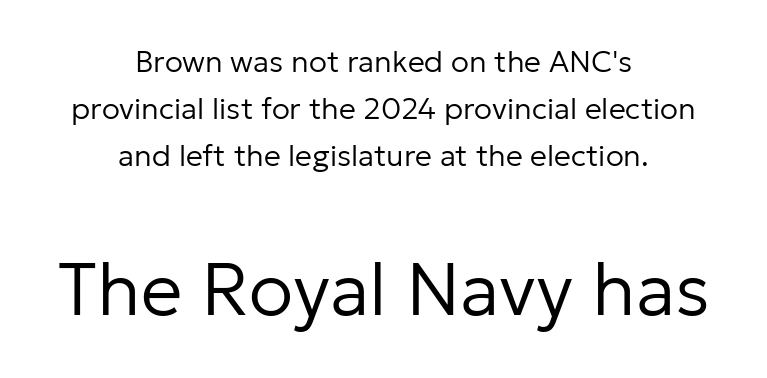
The image shows 74 px regular-weight sans-serif type, upright; set centered, normal line spacing (1.56x), normal letter spacing, not underlined; the second (bottom) block is 2.47x larger; low stroke contrast and a medium x-height.
